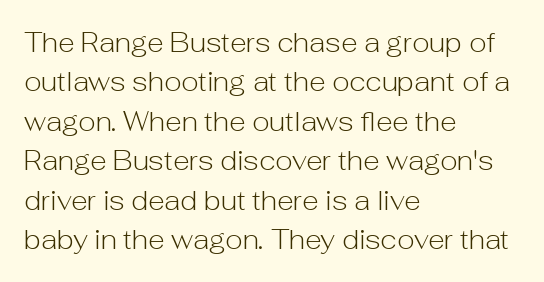
Quick note: not italic, upright. Is the stroke heavy? The answer is a plain regular-or-lighter. The setting favours the left margin, as ordinary paragraphs usually do. Has an underline been added? It has not. Tracking here is standard; glyphs follow each other at the usual distance. Line spacing here is normal.
